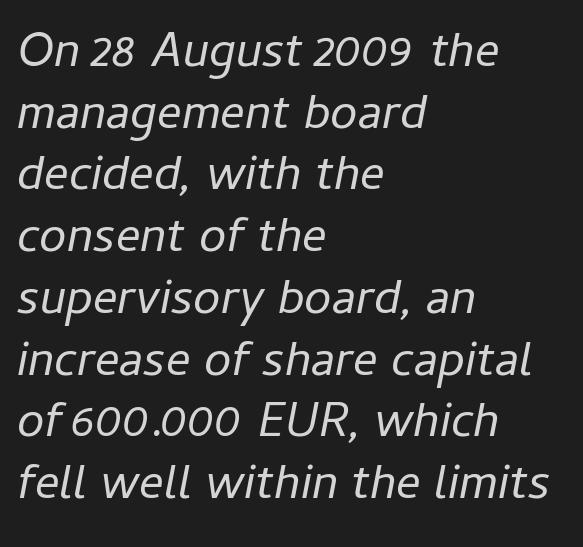
{"italic": "yes", "lean": "right", "slant_degrees": 11, "bold": "no", "weight": "regular", "width": "normal", "stroke_contrast": "low", "x_height": "medium", "monospaced": "no", "underline": "no", "align": "left", "line_spacing": "normal", "line_spacing_ratio": 1.26, "letter_spacing": "normal", "letter_spacing_em": 0.0, "glyph_px": 49}
